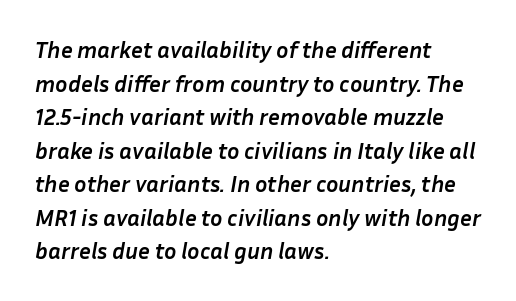
{"italic": "yes", "lean": "right", "slant_degrees": 10, "bold": "yes", "underline": "no", "align": "left", "line_spacing": "normal", "line_spacing_ratio": 1.46, "letter_spacing": "normal", "letter_spacing_em": 0.0, "glyph_px": 23}
